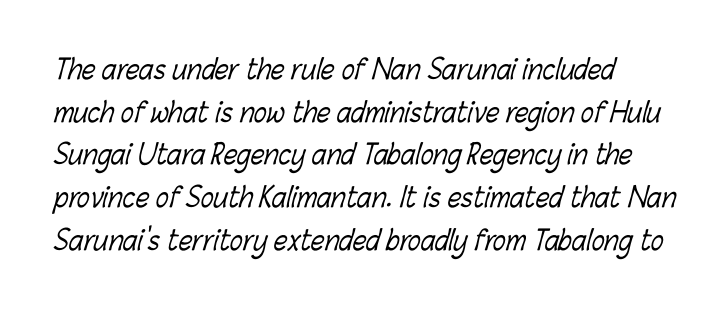
Q: Is the text bold? A: No.
Q: Is the text underlined? A: No.
Q: Is the spacing between letters normal or unusually wide? A: Normal.
Q: Is the spacing between lines tight, normal or loose? A: Normal.
